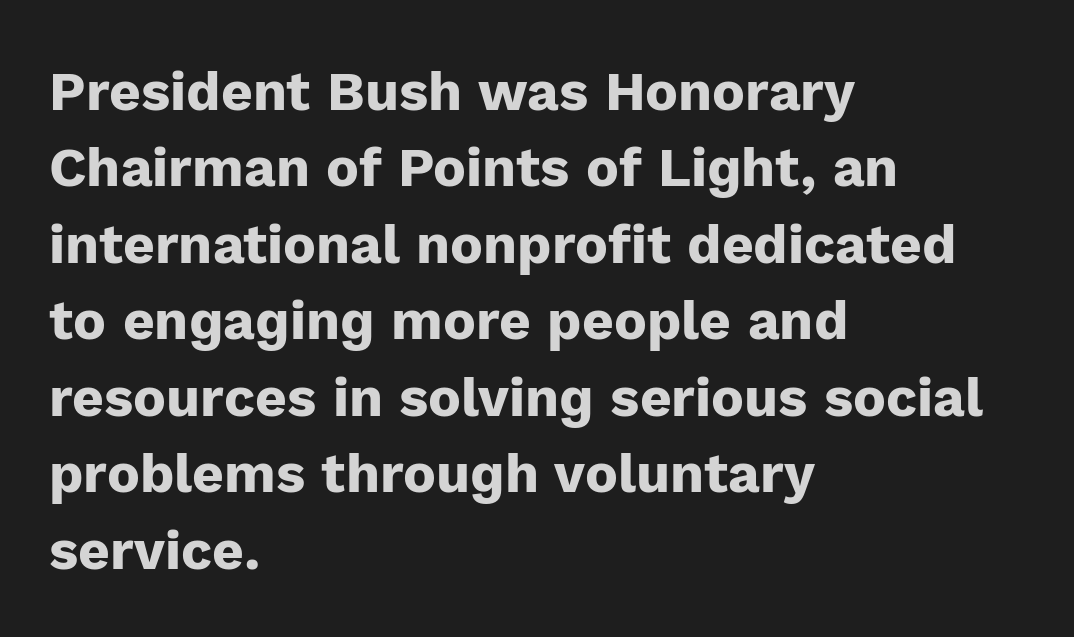
{"serif": "no", "italic": "no", "bold": "yes", "weight": "heavy", "width": "normal", "stroke_contrast": "low", "x_height": "medium", "monospaced": "no", "underline": "no", "align": "left", "line_spacing": "normal", "line_spacing_ratio": 1.39, "letter_spacing": "normal", "letter_spacing_em": 0.0, "glyph_px": 55}
